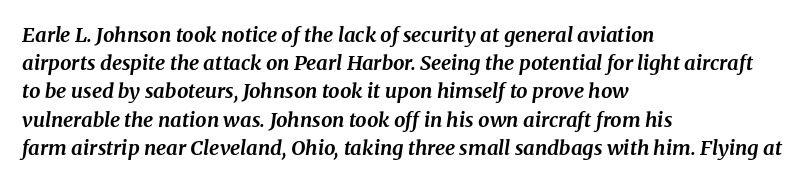
A normal amount of white space separates one row of letters from the next. The letters are bold, with thick, heavy strokes. A clean baseline with only descenders dipping below it. Emphasis-style slanted type is in use. Each line starts at the same left margin while the right side varies. The line texture is even and compact thanks to regular tracking.
